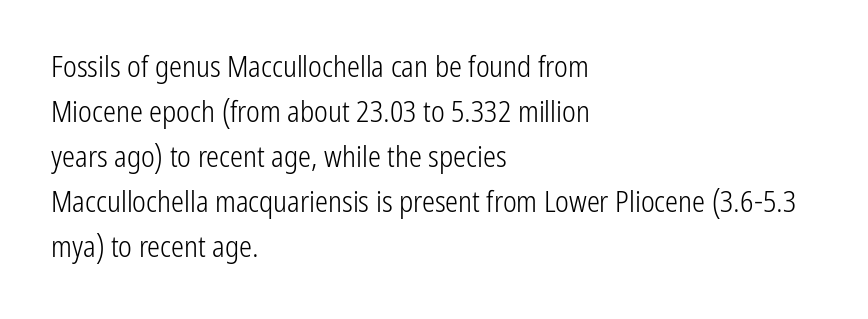
Q: Is the text bold? A: No.
Q: Is the text italic (slanted)? A: No, it is upright.
Q: Is the typeface a serif or a sans-serif typeface? A: Sans-serif.
Q: Is the text underlined? A: No.
Q: How is the paragraph aligned? A: Left-aligned.
Q: Is the spacing between letters normal or unusually wide? A: Normal.
Q: Is the spacing between lines tight, normal or loose? A: Normal.
Q: Width (condensed, normal, or wide)? A: Condensed.
Q: Stroke contrast? A: Low.
Q: x-height? A: Medium.
Q: Monospaced? A: No.
